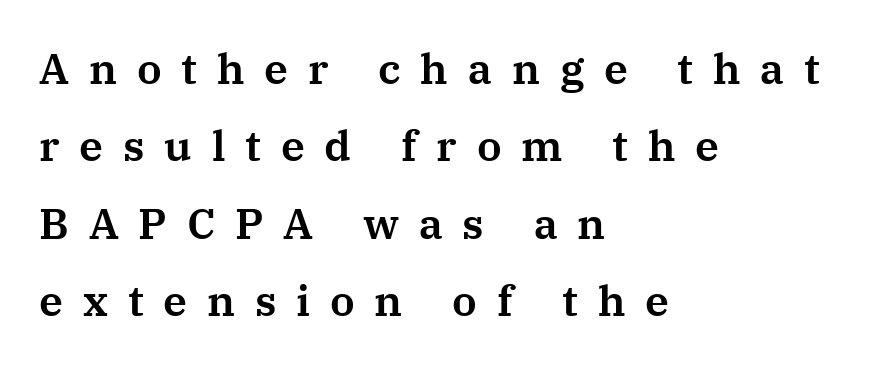
This is serif lettering, the kind often seen in printed books. Every stem runs plumb, perpendicular to the baseline. What stands out about the letter spacing? Its width — letters are far apart. These lines are set flush left with a ragged right edge. The foot of each line stays bare and open. The face used here is proportionally spaced, like ordinary book or web type.
